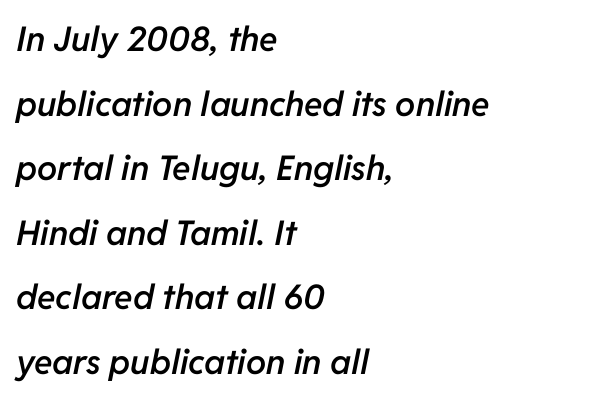
{"italic": "yes", "lean": "right", "slant_degrees": 11, "bold": "semi", "weight": "semibold", "width": "normal", "stroke_contrast": "low", "x_height": "medium", "monospaced": "no", "underline": "no", "align": "left", "line_spacing": "loose", "line_spacing_ratio": 1.9, "letter_spacing": "normal", "letter_spacing_em": 0.0, "glyph_px": 34}
